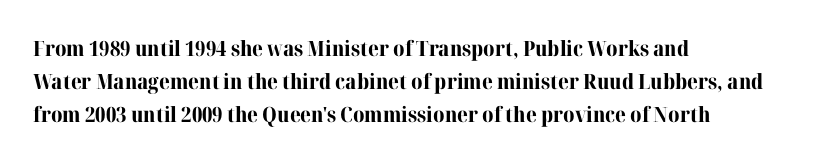
Q: Is the text bold? A: Yes.
Q: Is the text italic (slanted)? A: No, it is upright.
Q: Is the text underlined? A: No.
Q: How is the paragraph aligned? A: Left-aligned.
Q: Is the spacing between letters normal or unusually wide? A: Normal.
Q: Is the spacing between lines tight, normal or loose? A: Normal.
